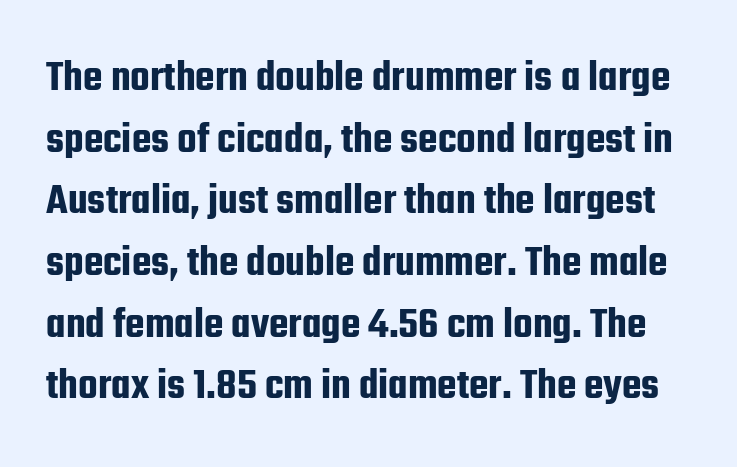
The image shows 45 px condensed sans-serif type, upright; set normal line spacing (1.37x), normal letter spacing, not underlined; low stroke contrast and a medium x-height.
